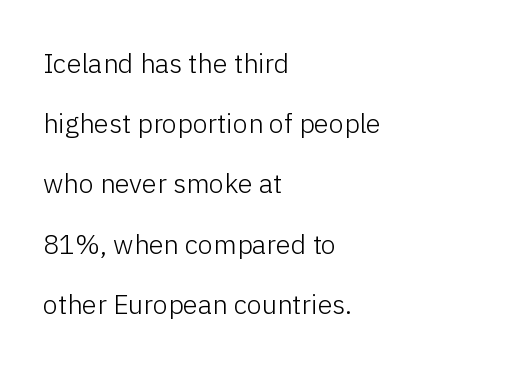
{"italic": "no", "bold": "no", "underline": "no", "align": "left", "line_spacing": "loose", "line_spacing_ratio": 2.23, "letter_spacing": "normal", "letter_spacing_em": 0.0, "glyph_px": 27}
